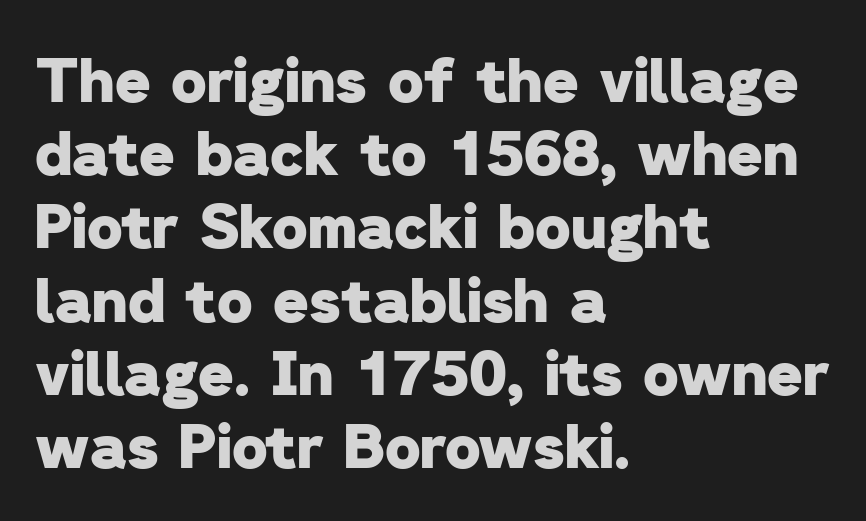
Q: Is the text bold? A: Yes.
Q: Is the typeface a serif or a sans-serif typeface? A: Sans-serif.
Q: Is the text underlined? A: No.
Q: How is the paragraph aligned? A: Left-aligned.
Q: Is the spacing between letters normal or unusually wide? A: Normal.
Q: Width (condensed, normal, or wide)? A: Normal.
Q: Stroke contrast? A: Low.
Q: x-height? A: Medium.
Q: Monospaced? A: No.
